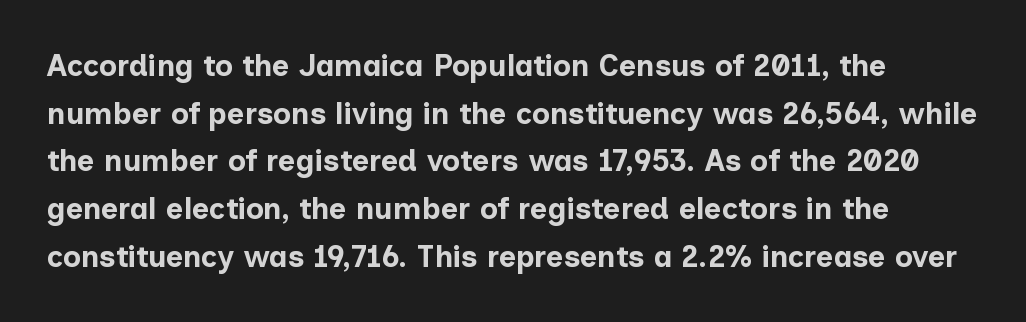
The image shows 30 px bold sans-serif type, upright; set normal line spacing (1.59x), normal letter spacing, not underlined; low stroke contrast and a medium x-height.
